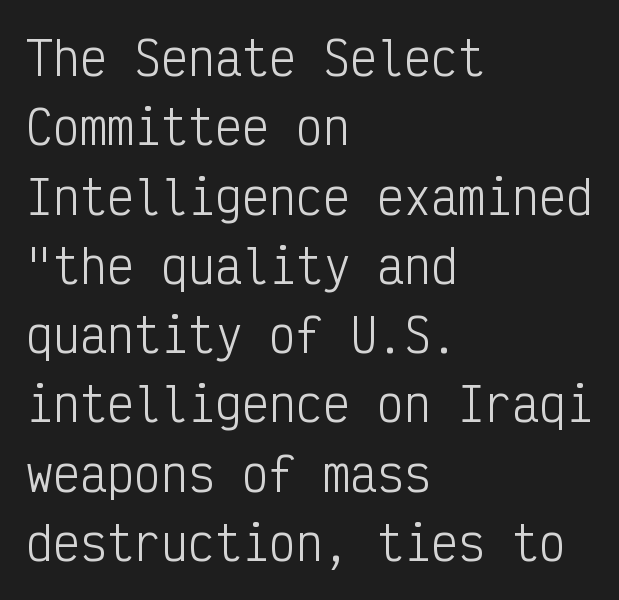
Q: Is the text bold? A: No.
Q: Is the text italic (slanted)? A: No, it is upright.
Q: Is the typeface a serif or a sans-serif typeface? A: Sans-serif.
Q: Is the text underlined? A: No.
Q: How is the paragraph aligned? A: Left-aligned.
Q: Is the spacing between letters normal or unusually wide? A: Normal.
Q: Is the spacing between lines tight, normal or loose? A: Normal.
Q: Width (condensed, normal, or wide)? A: Condensed.
Q: Stroke contrast? A: Low.
Q: x-height? A: Medium.
Q: Monospaced? A: Yes.
